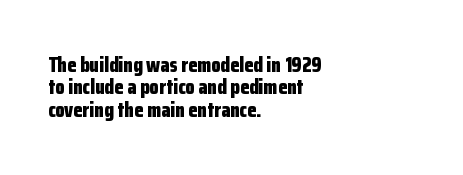
The gap between lines stays unmarked. Upright lettering throughout. This sample trades vertical openness for compactness between lines. In terms of weight, the rendering is a true, heavy bold.
